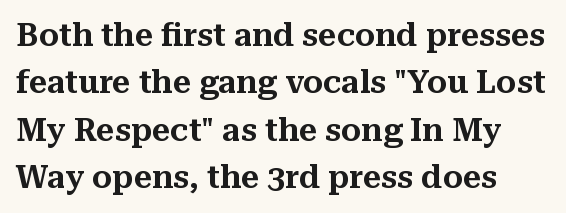
Underline: absent. The letters advance in unequal steps, a hallmark of proportional type. Serif or sans? Serif — the stroke terminals have little feet. Tall strokes in this sample are plumb rather than angled. The passage shown stacks its lines at a standard gap.
